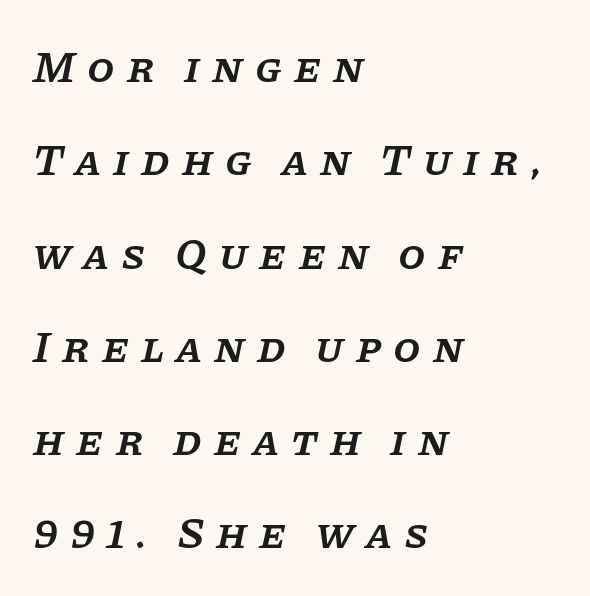
This sample is left-justified, so line endings fall wherever the words run out. Think of a printed novel: that variable character pitch is what you see here. The lettering tilts uniformly, giving the passage an italic look. This sample uses a serif face. Descenders are the only things crossing below the line.
